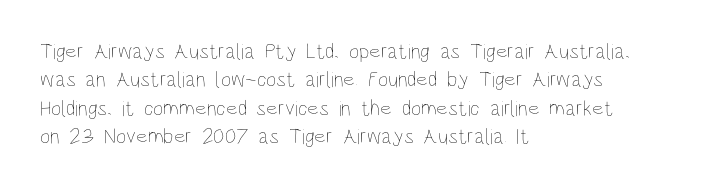
The image shows 22 px text type, upright; set left-aligned, normal line spacing (1.29x), normal letter spacing, not underlined.
